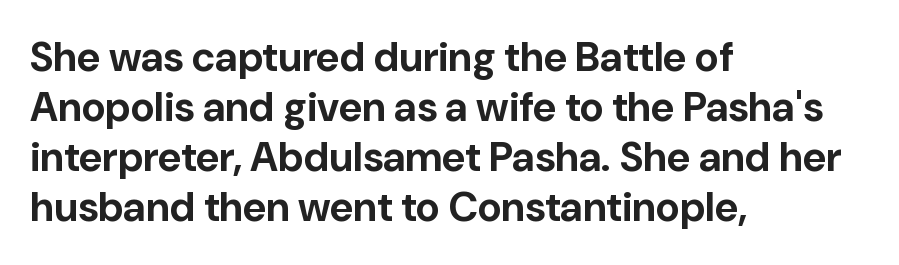
{"serif": "no", "italic": "no", "bold": "yes", "weight": "bold", "width": "normal", "stroke_contrast": "low", "x_height": "medium", "monospaced": "no", "underline": "no", "align": "left", "line_spacing_ratio": 1.22, "letter_spacing": "normal", "letter_spacing_em": 0.0, "glyph_px": 41}
